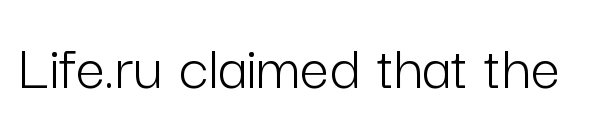
Q: Is the text bold? A: No.
Q: Is the text italic (slanted)? A: No, it is upright.
Q: Is the typeface a serif or a sans-serif typeface? A: Sans-serif.
Q: Is the text underlined? A: No.
Q: Is the spacing between letters normal or unusually wide? A: Normal.
Q: Width (condensed, normal, or wide)? A: Normal.
Q: Stroke contrast? A: Low.
Q: x-height? A: Medium.
Q: Monospaced? A: No.
